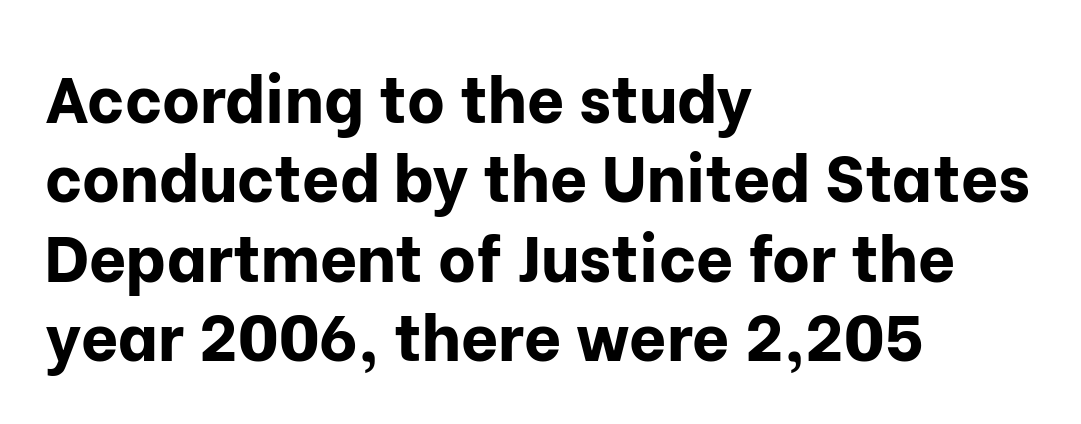
The image shows 65 px bold sans-serif type, upright; set left-aligned, line spacing 1.22x, normal letter spacing, not underlined; low stroke contrast and a medium x-height.
